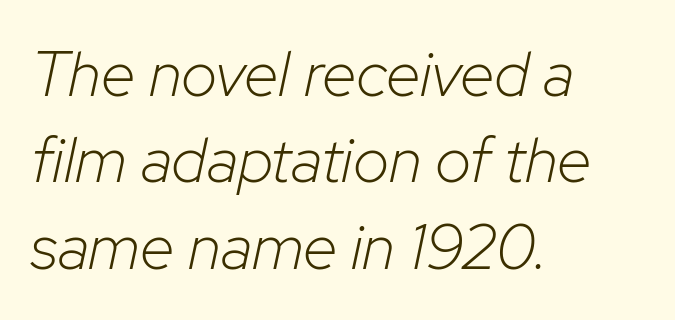
{"italic": "yes", "lean": "right", "slant_degrees": 12, "bold": "no", "weight": "light", "width": "normal", "stroke_contrast": "low", "x_height": "medium", "monospaced": "no", "underline": "no", "align": "left", "line_spacing": "normal", "line_spacing_ratio": 1.37, "letter_spacing": "normal", "letter_spacing_em": 0.0, "glyph_px": 63}
